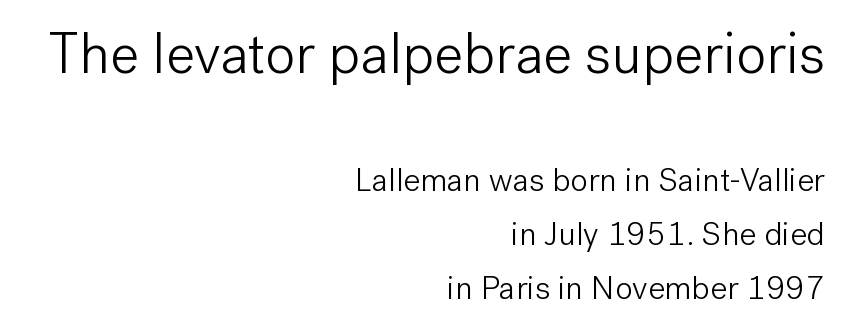
This sample uses an upright cut, with every glyph sitting square on the baseline. The upper block of text is set noticeably larger than the block beneath it. Heft: none added — not bold. Quick note: underline off.
